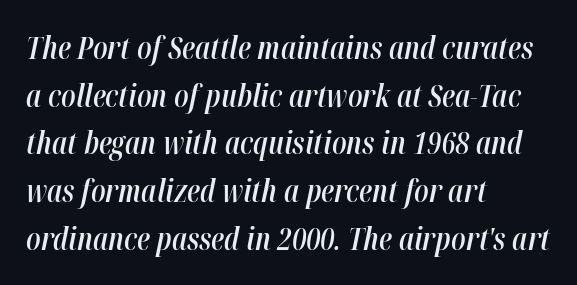
{"italic": "yes", "lean": "right", "slant_degrees": 12, "bold": "semi", "weight": "semibold", "width": "condensed", "stroke_contrast": "high", "x_height": "medium", "monospaced": "no", "underline": "no", "align": "left", "line_spacing": "normal", "line_spacing_ratio": 1.59, "letter_spacing": "normal", "letter_spacing_em": 0.0, "glyph_px": 30}
